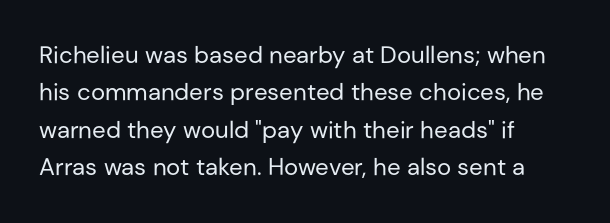
Evenly set lines give the paragraph a standard silhouette. Here the glyphs are tracked normally, forming tight word shapes. Rule under the text: the space is simply empty. Italic? Not at all — the glyphs are vertical. These glyphs show unthickened strokes, regular width or finer.
